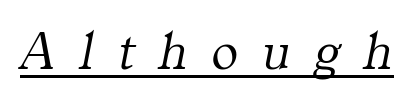
Yep, that's italic — everything's leaning. Each word looks stretched out because of the extra space between its letters. The face used here is seriffed, in the tradition of book romans. The face used here appears with an underline applied. Stem width sits at or under what a default text font uses. A typesetter would call this proportional, since set widths differ per character.
